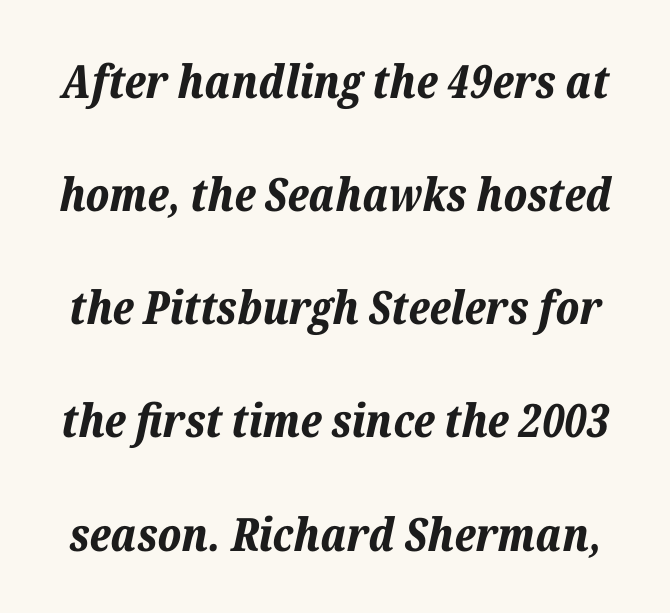
{"italic": "yes", "lean": "right", "slant_degrees": 12, "bold": "yes", "weight": "bold", "width": "normal", "stroke_contrast": "low", "x_height": "medium", "monospaced": "no", "underline": "no", "line_spacing": "loose", "line_spacing_ratio": 2.46, "letter_spacing": "normal", "letter_spacing_em": 0.0, "glyph_px": 46}
